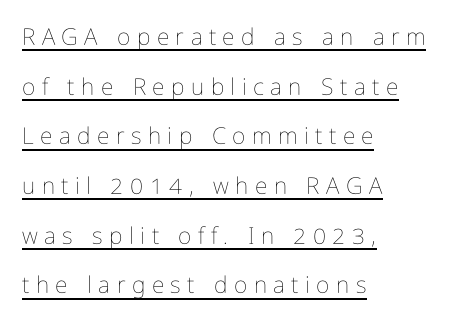
Q: Is the text bold? A: No.
Q: Is the text italic (slanted)? A: No, it is upright.
Q: Is the text underlined? A: Yes.
Q: How is the paragraph aligned? A: Left-aligned.
Q: Is the spacing between letters normal or unusually wide? A: Unusually wide.
Q: Is the spacing between lines tight, normal or loose? A: Loose.
